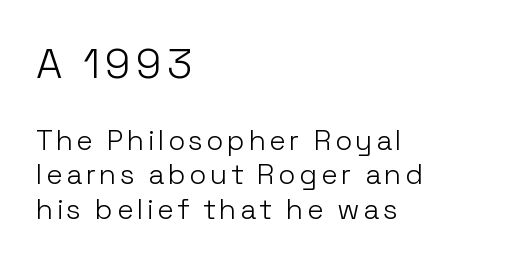
Q: Is the text bold? A: No.
Q: Is the text italic (slanted)? A: No, it is upright.
Q: Is the typeface a serif or a sans-serif typeface? A: Sans-serif.
Q: Is the text underlined? A: No.
Q: How is the paragraph aligned? A: Left-aligned.
Q: Which block of text is set in a larger size, the first (top) or the second (bottom)? A: The first (top) one.
Q: Width (condensed, normal, or wide)? A: Normal.
Q: Stroke contrast? A: Low.
Q: x-height? A: Medium.
Q: Monospaced? A: No.
